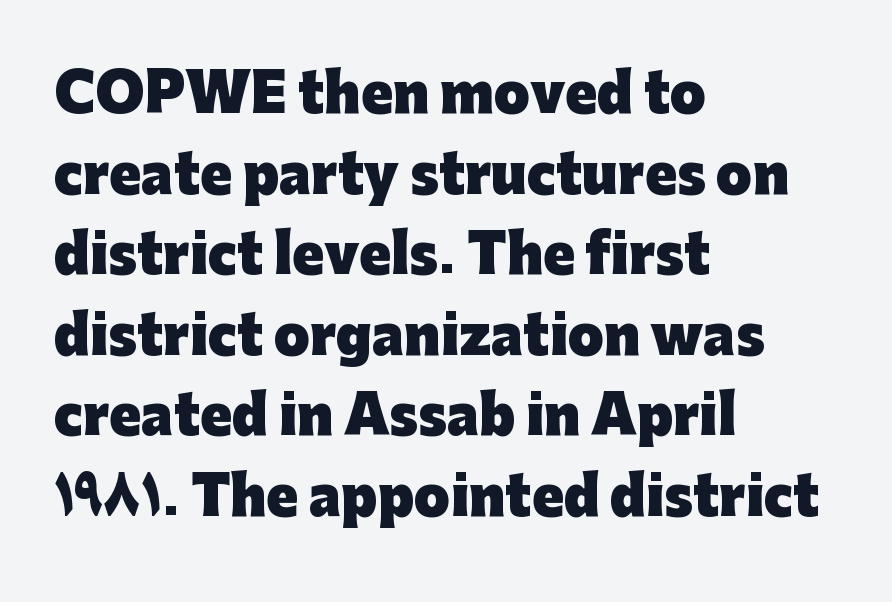
The image shows 52 px heavy sans-serif type, upright; set left-aligned, normal line spacing (1.55x), normal letter spacing, not underlined; low stroke contrast and a medium x-height.
